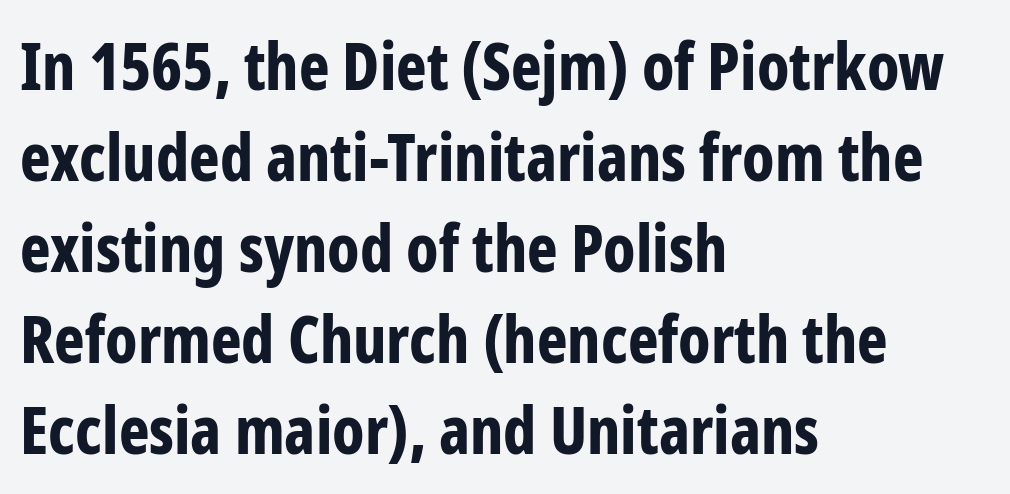
{"serif": "no", "italic": "no", "bold": "yes", "weight": "bold", "width": "condensed", "stroke_contrast": "low", "x_height": "medium", "monospaced": "no", "underline": "no", "align": "left", "line_spacing": "normal", "line_spacing_ratio": 1.4, "letter_spacing": "normal", "letter_spacing_em": 0.0, "glyph_px": 65}
